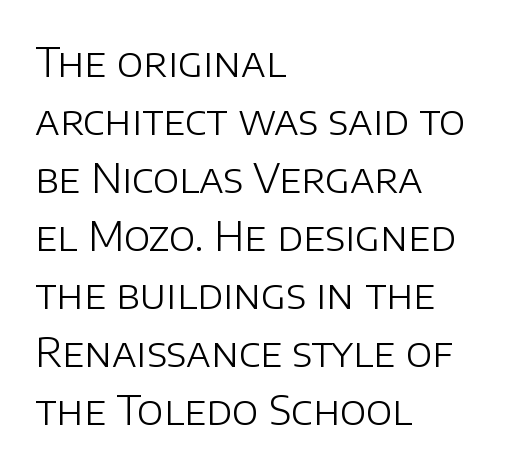
The typesetter chose a ragged-right arrangement here. Weight: in the light-to-regular range. One glance says typical: line gaps are just what's usual. The specimen omits any rule beneath the text block's lines. Characters remain perfectly vertical along every line.
